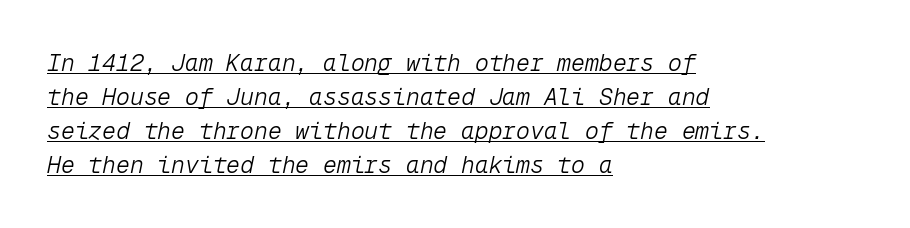
Characters follow at the spacing the type designer built in. Characters are canted at an angle relative to the baseline's perpendicular. One glance says typical: line gaps are just what's usual. The face looks like a standard text weight, possibly lighter. Decoration check: the copy is underlined. Visually the block forms a straight wall on the left and a jagged coastline on the right.
